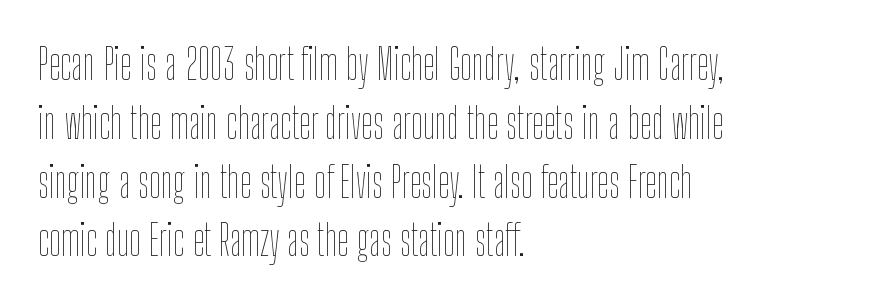
Weight: in the light-to-regular range. Note the varied advance widths — an 'i' is clearly narrower than an 'm'. Evenly set lines give the paragraph a standard silhouette. The gap between lines stays unmarked. This rendering leaves character spacing at its baseline value. Leftover space on each line is placed entirely after the last word.
